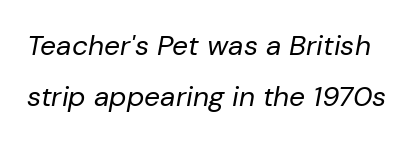
What stands out about the letter spacing? Nothing — it is the standard amount. Each letter keeps its own natural width here, so spacing adapts to shape. Words float on clear page, feet unadorned. Is the type slanted? Yes — the strokes lean at a clear angle.
